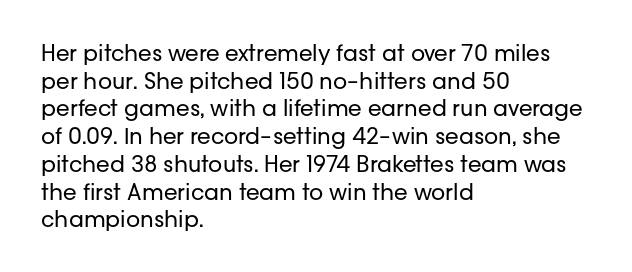
The image shows 22 px text type, upright; set left-aligned, normal line spacing (1.26x), normal letter spacing, not underlined.
